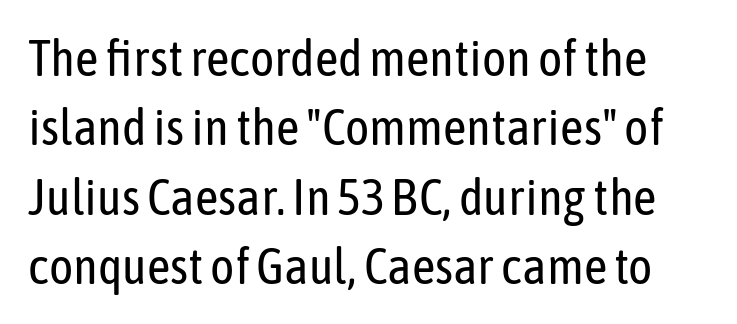
{"serif": "no", "italic": "no", "bold": "no", "weight": "regular", "width": "condensed", "stroke_contrast": "low", "x_height": "medium", "monospaced": "no", "underline": "no", "line_spacing": "normal", "line_spacing_ratio": 1.36, "letter_spacing": "normal", "letter_spacing_em": 0.0, "glyph_px": 51}
